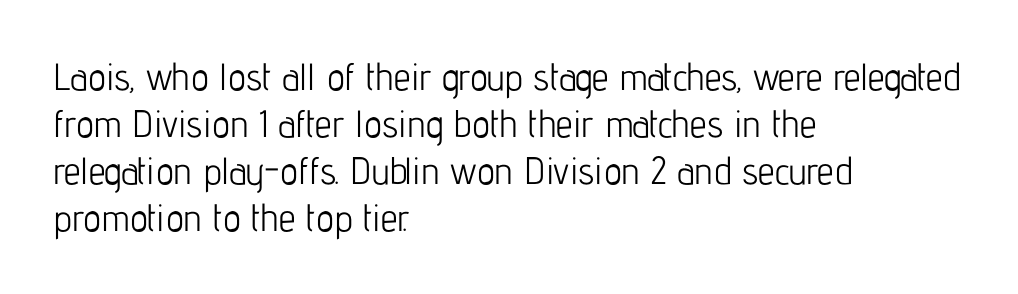
This rendering leaves character spacing at its baseline value. The font sits on the lighter half of the weight spectrum, regular included. A typesetter would label this face a sans. Spacing verdict: proportional, widths tailored to each character.
